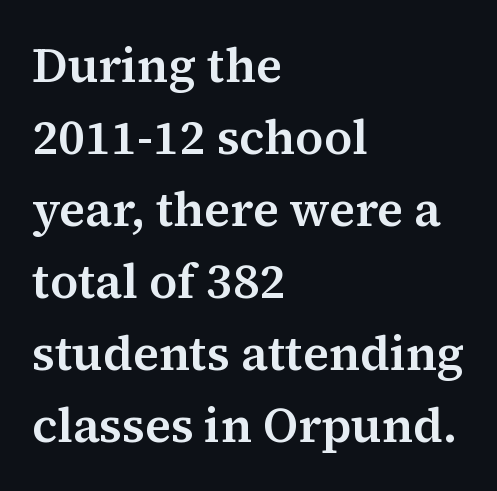
Q: Is the text italic (slanted)? A: No, it is upright.
Q: Is the typeface a serif or a sans-serif typeface? A: Serif.
Q: Is the text underlined? A: No.
Q: How is the paragraph aligned? A: Left-aligned.
Q: Is the spacing between letters normal or unusually wide? A: Normal.
Q: Is the spacing between lines tight, normal or loose? A: Normal.
Q: Width (condensed, normal, or wide)? A: Normal.
Q: Stroke contrast? A: Medium.
Q: x-height? A: Medium.
Q: Monospaced? A: No.
